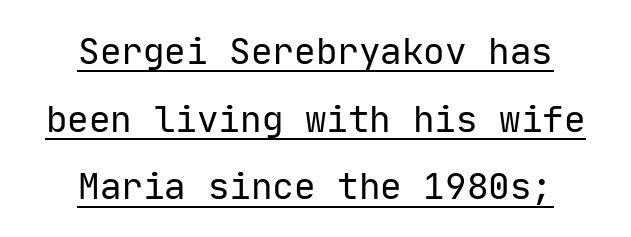
Q: Is the text bold? A: No.
Q: Is the text italic (slanted)? A: No, it is upright.
Q: Is the typeface a serif or a sans-serif typeface? A: Sans-serif.
Q: Is the text underlined? A: Yes.
Q: How is the paragraph aligned? A: Centered.
Q: Is the spacing between letters normal or unusually wide? A: Normal.
Q: Width (condensed, normal, or wide)? A: Normal.
Q: Stroke contrast? A: Low.
Q: x-height? A: Medium.
Q: Monospaced? A: Yes.
